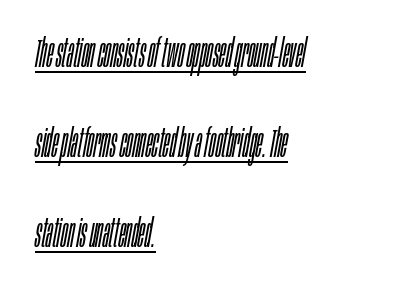
The weight tops out at a normal text grade. Widely set lines give the paragraph a tall, airy silhouette. These lines were composed using italics. In terms of letterspacing, this is plain default setting. A continuous stroke trails under the words, as in a hyperlink.
